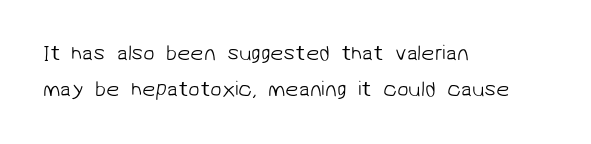
Q: Is the text bold? A: No.
Q: Is the text underlined? A: No.
Q: How is the paragraph aligned? A: Left-aligned.
Q: Is the spacing between letters normal or unusually wide? A: Normal.
